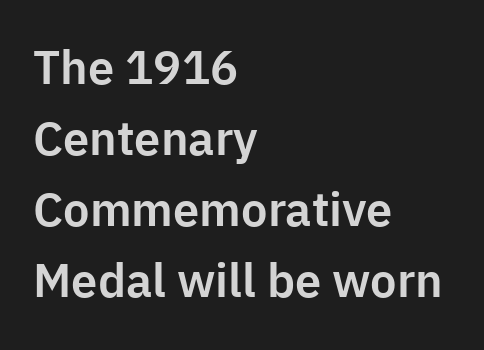
The image shows 47 px sans-serif type, upright; set left-aligned, normal line spacing (1.51x), normal letter spacing, not underlined; low stroke contrast and a medium x-height.
